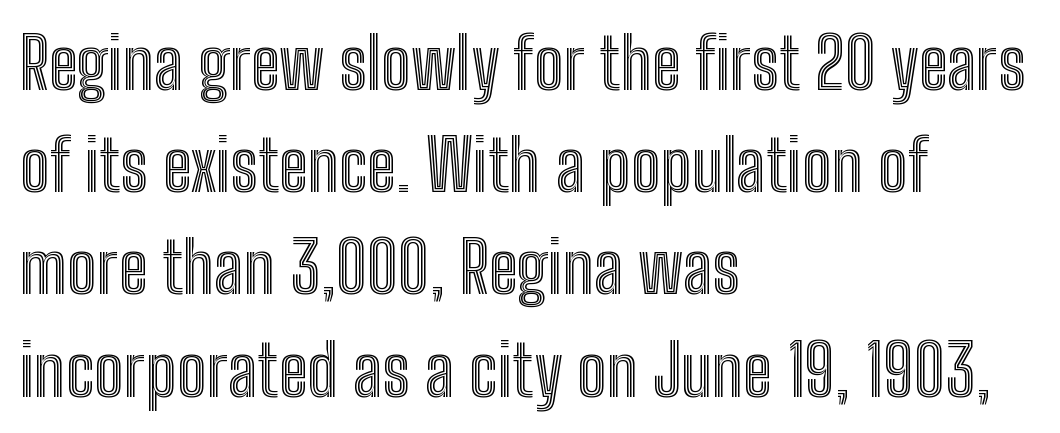
{"italic": "no", "width": "condensed", "x_height": "medium", "monospaced": "no", "underline": "no", "align": "left", "line_spacing": "normal", "line_spacing_ratio": 1.44, "letter_spacing": "normal", "letter_spacing_em": 0.0, "glyph_px": 71}
